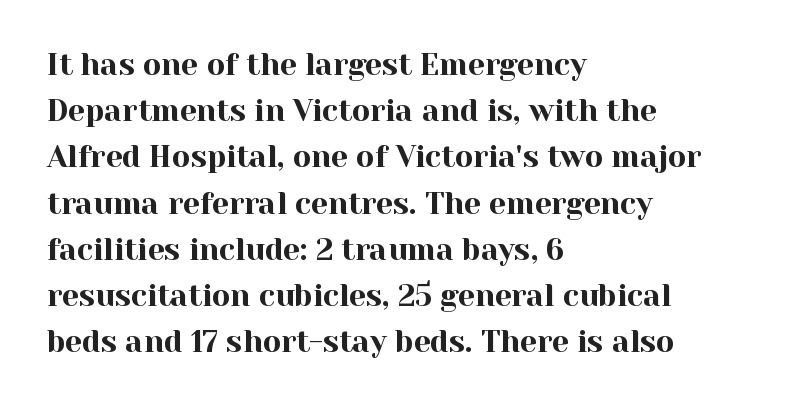
The image shows 30 px serif type, upright; set left-aligned, normal line spacing (1.54x), normal letter spacing, not underlined; a medium x-height.
